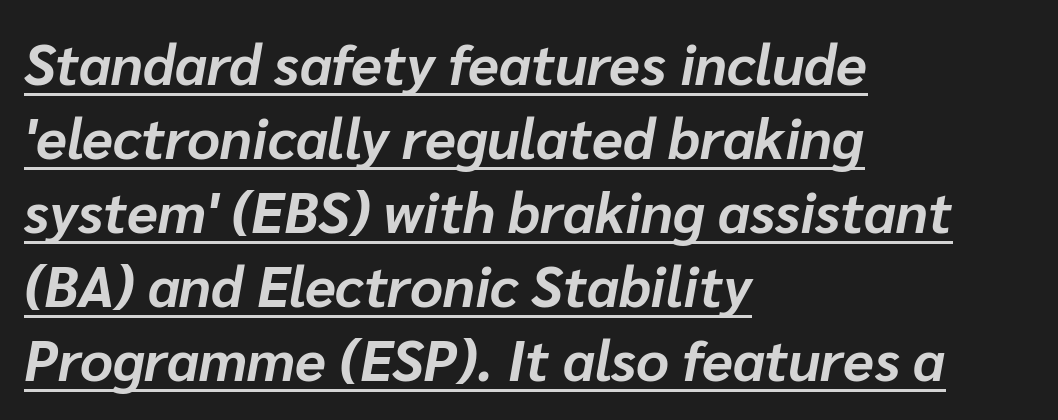
Q: Is the text bold? A: Yes.
Q: Is the text italic (slanted)? A: Yes, it leans right by about 10 degrees.
Q: Is the text underlined? A: Yes.
Q: How is the paragraph aligned? A: Left-aligned.
Q: Is the spacing between letters normal or unusually wide? A: Normal.
Q: Is the spacing between lines tight, normal or loose? A: Normal.
Q: Width (condensed, normal, or wide)? A: Normal.
Q: Stroke contrast? A: Low.
Q: x-height? A: Medium.
Q: Monospaced? A: No.
